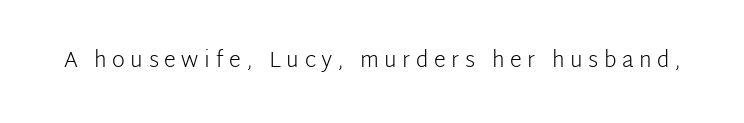
{"italic": "no", "bold": "no", "underline": "no", "letter_spacing": "wide", "letter_spacing_em": 0.25, "glyph_px": 22}
